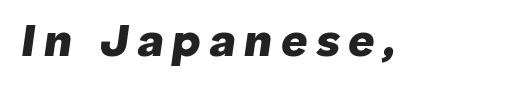
Q: Is the text bold? A: Yes.
Q: Is the text italic (slanted)? A: Yes, it leans right by about 8 degrees.
Q: Is the text underlined? A: No.
Q: Width (condensed, normal, or wide)? A: Normal.
Q: Stroke contrast? A: Low.
Q: x-height? A: Medium.
Q: Monospaced? A: No.
